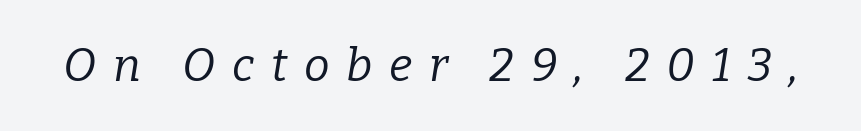
Weight: in the light-to-regular range. Each letter's strokes conclude with small projecting serifs. Spacing verdict: proportional, widths tailored to each character. The font's italic variant was chosen for this text.
